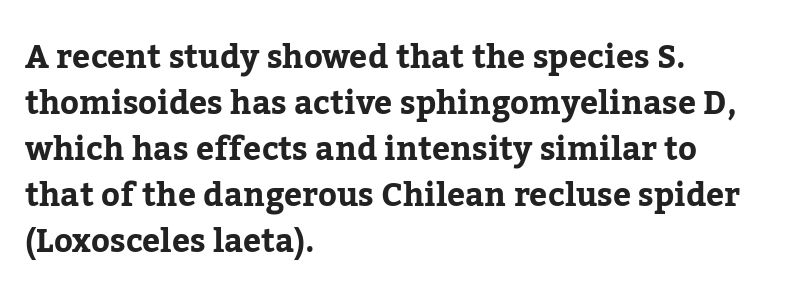
{"serif": "yes", "italic": "no", "width": "normal", "stroke_contrast": "low", "x_height": "medium", "monospaced": "no", "underline": "no", "align": "left", "line_spacing": "normal", "line_spacing_ratio": 1.44, "letter_spacing": "normal", "letter_spacing_em": 0.0, "glyph_px": 32}
